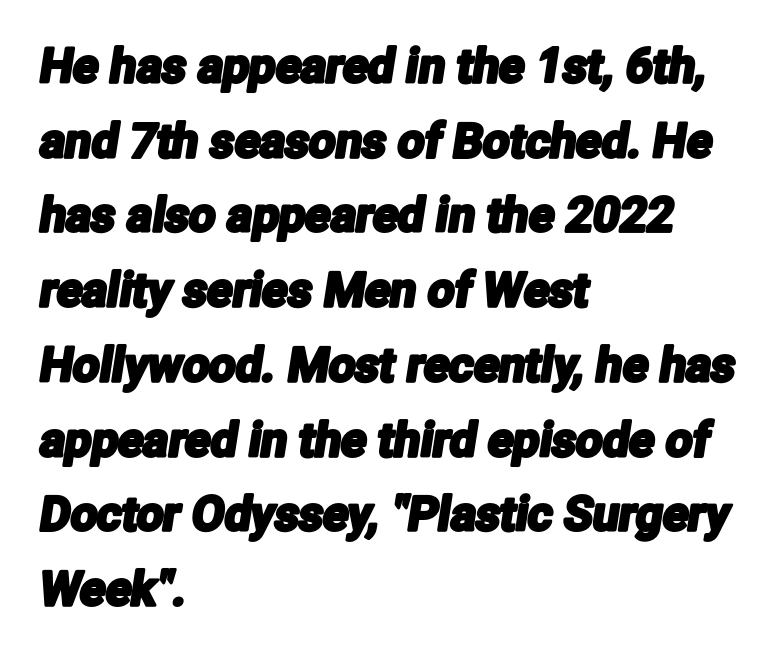
Q: Is the typeface a serif or a sans-serif typeface? A: Sans-serif.
Q: Is the text underlined? A: No.
Q: How is the paragraph aligned? A: Left-aligned.
Q: Is the spacing between letters normal or unusually wide? A: Normal.
Q: Is the spacing between lines tight, normal or loose? A: Normal.
Q: Width (condensed, normal, or wide)? A: Condensed.
Q: Stroke contrast? A: Low.
Q: x-height? A: Medium.
Q: Monospaced? A: No.
